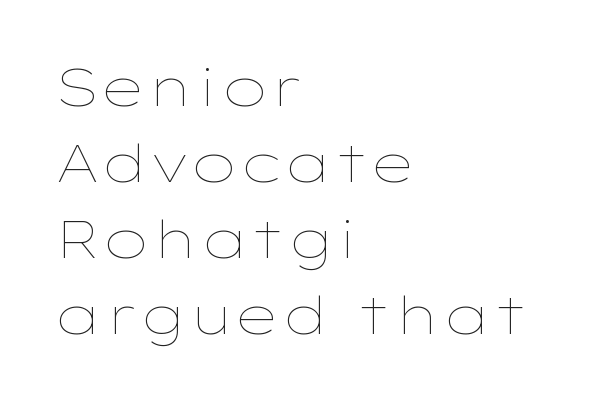
{"italic": "no", "bold": "no", "weight": "thin", "width": "wide", "stroke_contrast": "low", "x_height": "medium", "monospaced": "no", "underline": "no", "align": "left", "line_spacing": "normal", "line_spacing_ratio": 1.46, "letter_spacing": "normal", "letter_spacing_em": 0.0, "glyph_px": 52}
